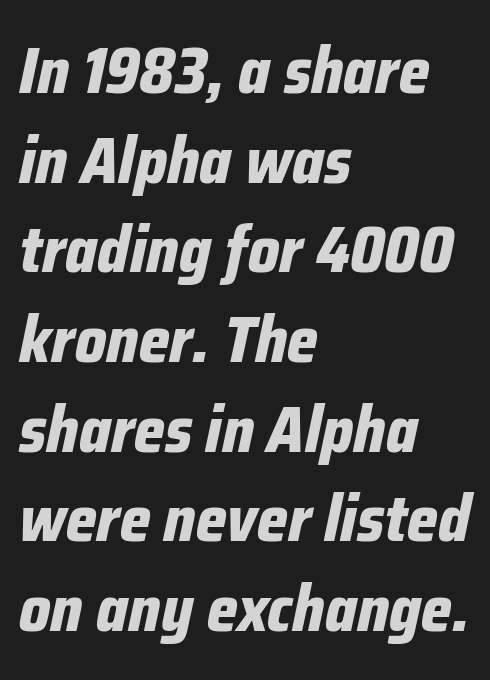
Q: Is the text bold? A: Yes.
Q: Is the text italic (slanted)? A: Yes, it leans right by about 12 degrees.
Q: Is the text underlined? A: No.
Q: How is the paragraph aligned? A: Left-aligned.
Q: Is the spacing between letters normal or unusually wide? A: Normal.
Q: Is the spacing between lines tight, normal or loose? A: Normal.
Q: Width (condensed, normal, or wide)? A: Condensed.
Q: Stroke contrast? A: Low.
Q: x-height? A: Medium.
Q: Monospaced? A: No.
